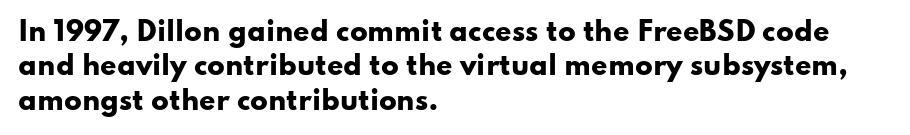
Words appear dense and cohesive because spacing is normal. Typeset ragged right — the left edge is the straight one. This sample keeps an unexceptional amount of space between lines. A clean baseline with only descenders dipping below it. Notice how thick the strokes are: this is what a full bold looks like. This is the regular roman posture of the typeface.
